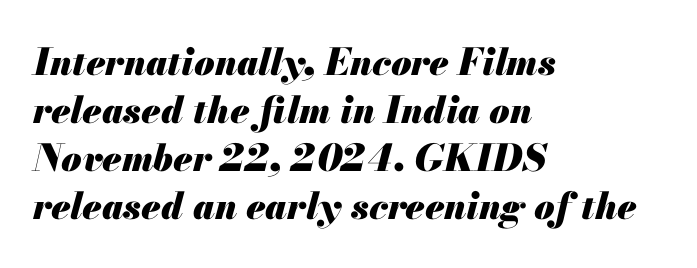
The rendering uses natural spacing where letterforms have individual widths. Emphasis by weight is at full strength: bold. Type without underlining. Notice how descenders clear the ascenders below comfortably — that's standard leading. Slanted lettering throughout. Caption: standard tracking, unaltered.
